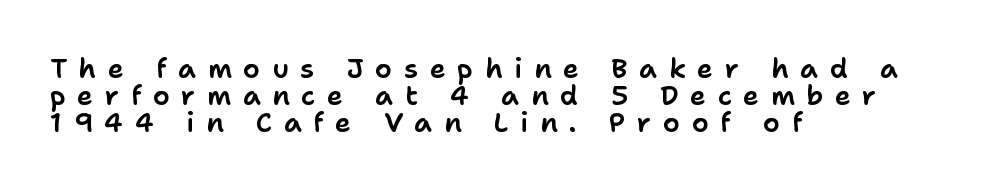
Q: Is the text italic (slanted)? A: No, it is upright.
Q: Is the text underlined? A: No.
Q: How is the paragraph aligned? A: Left-aligned.
Q: Is the spacing between letters normal or unusually wide? A: Unusually wide.
Q: Is the spacing between lines tight, normal or loose? A: Tight.
